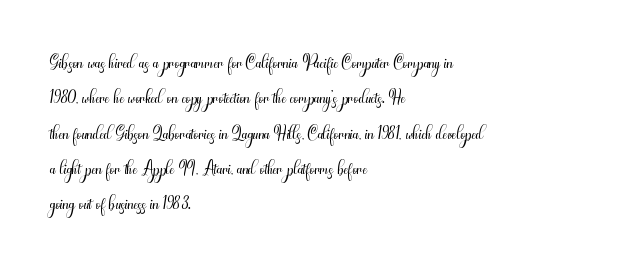
The image shows 27 px text type; set left-aligned, normal line spacing (1.31x), normal letter spacing, not underlined.
